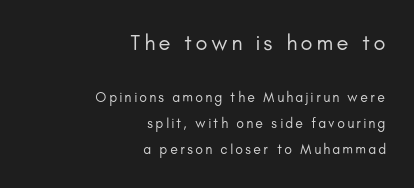
The image shows 22 px text type, upright; set right-aligned, line spacing 1.87x, not underlined; the first (top) block is 1.57x larger.
